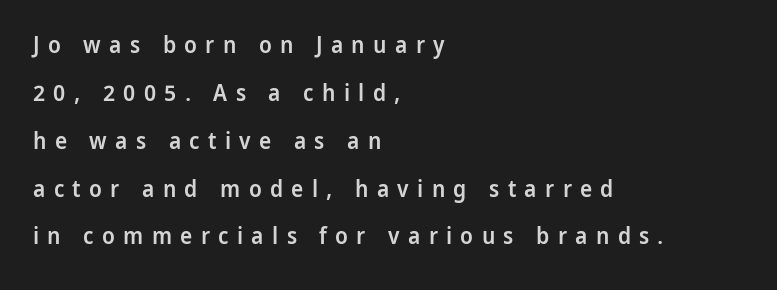
{"italic": "no", "bold": "semi", "underline": "no", "align": "left", "line_spacing": "loose", "line_spacing_ratio": 2.08, "letter_spacing": "wide", "letter_spacing_em": 0.36, "glyph_px": 23}
